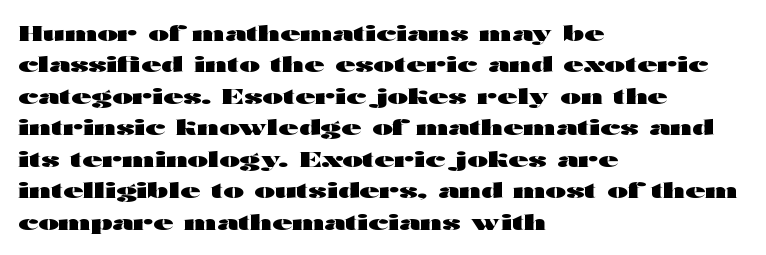
The image shows 22 px bold type, upright; set left-aligned, normal line spacing (1.43x), normal letter spacing, not underlined.
